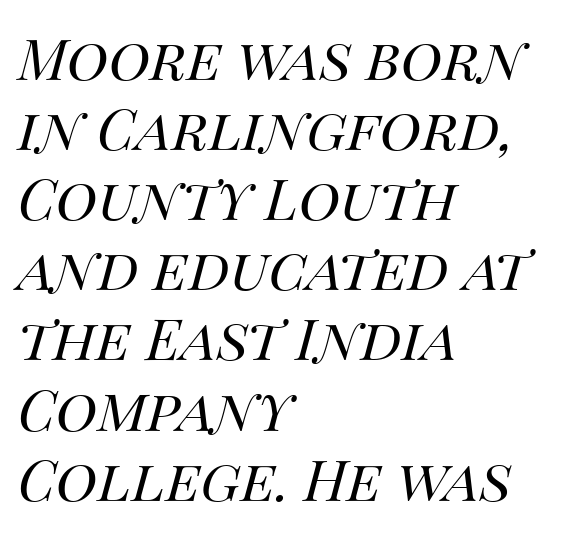
{"italic": "yes", "lean": "right", "slant_degrees": 14, "bold": "no", "weight": "regular", "width": "normal", "stroke_contrast": "medium", "x_height": "large", "monospaced": "no", "underline": "no", "align": "left", "line_spacing_ratio": 1.23, "letter_spacing": "normal", "letter_spacing_em": 0.0, "glyph_px": 57}
